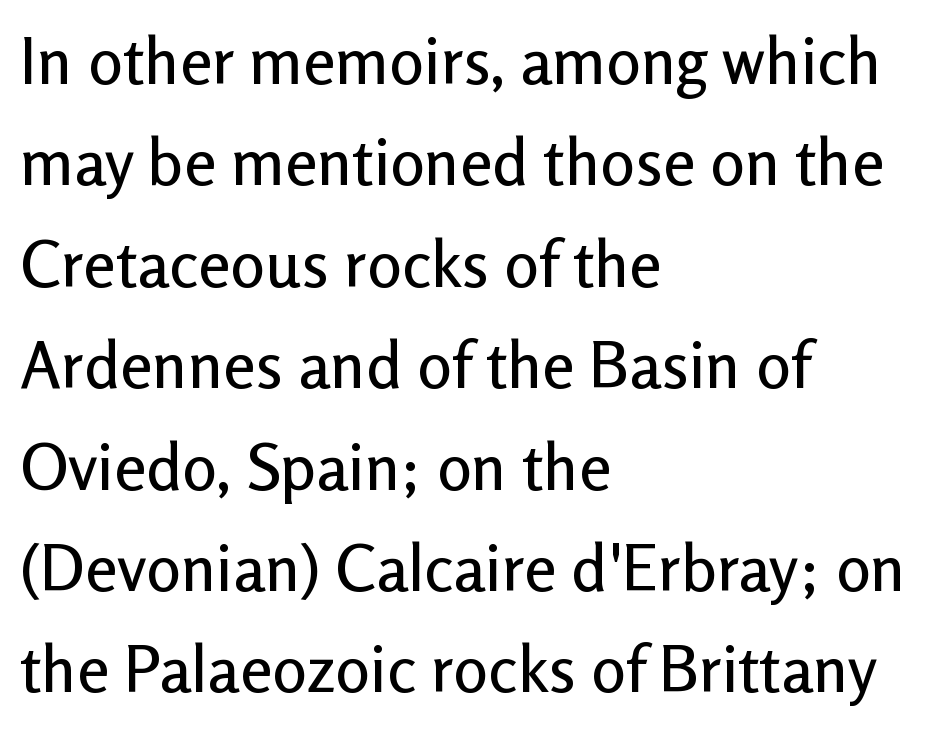
Q: Is the text italic (slanted)? A: No, it is upright.
Q: Is the typeface a serif or a sans-serif typeface? A: Sans-serif.
Q: Is the text underlined? A: No.
Q: How is the paragraph aligned? A: Left-aligned.
Q: Is the spacing between letters normal or unusually wide? A: Normal.
Q: Is the spacing between lines tight, normal or loose? A: Normal.
Q: Width (condensed, normal, or wide)? A: Normal.
Q: Stroke contrast? A: Low.
Q: x-height? A: Medium.
Q: Monospaced? A: No.
